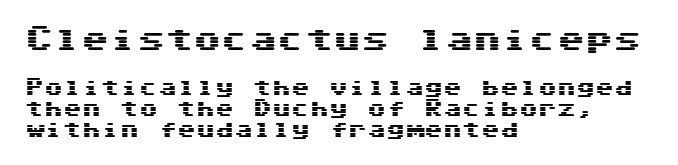
{"serif": "no", "italic": "no", "width": "wide", "stroke_contrast": "medium", "x_height": "medium", "underline": "no", "align": "left", "line_spacing": "tight", "line_spacing_ratio": 1.1, "letter_spacing": "normal", "letter_spacing_em": 0.0, "larger_block": "first", "size_ratio": 1.47, "glyph_px": 28}
